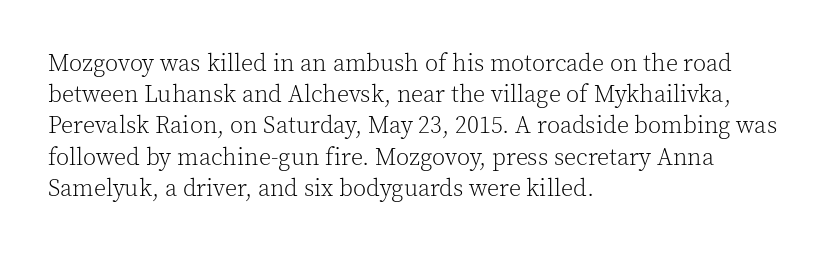
The ragged edge is on the right, which tells us the setting is flush left. The passage shown is not underscored anywhere. These lines were composed using upright roman letters. This sample uses plain, unmodified letter spacing. Reading down the column, the eye jumps a familiar distance to each next line.
